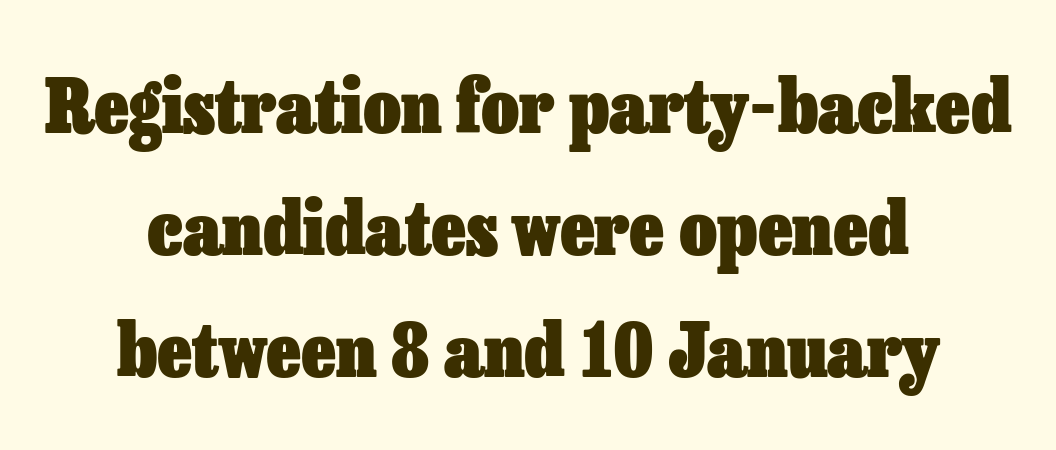
The image shows 73 px heavy type, upright; set centered, normal line spacing (1.67x), normal letter spacing, not underlined; low stroke contrast and a medium x-height.
